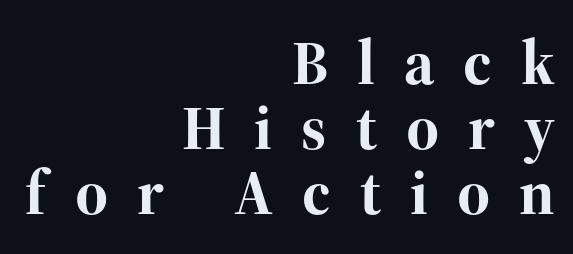
{"serif": "yes", "italic": "no", "bold": "yes", "weight": "bold", "width": "normal", "stroke_contrast": "high", "x_height": "medium", "monospaced": "no", "underline": "no", "align": "right", "line_spacing": "tight", "line_spacing_ratio": 1.03, "letter_spacing": "wide", "letter_spacing_em": 0.46, "glyph_px": 63}
